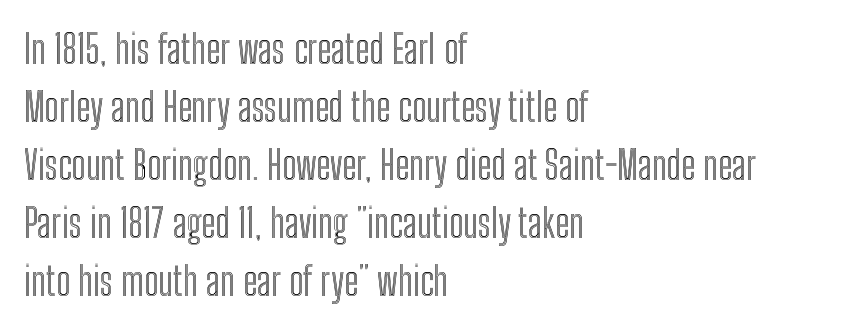
The rows are spaced the way most documents space them. You could call the tracking neutral — neither tight nor loose. The lettering holds an erect, upright posture throughout. Nobody drew a line under any word here. Line starts are locked; line ends wander. Varying glyph widths throughout — classic text-font behaviour.
